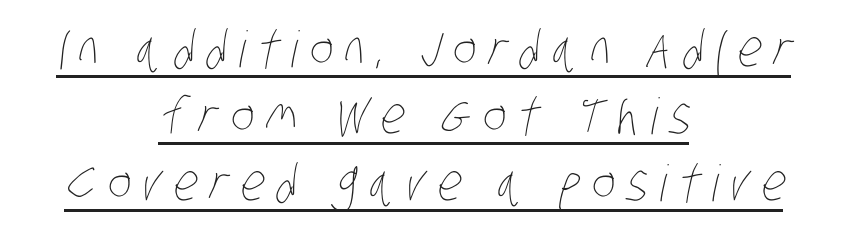
One glance says typical: line gaps are just what's usual. Compared with undecorated copy, this sample adds a rule below the words. The face used here is rendered with a markedly widened letterfit. A student would call this center alignment; a typographer would say set centered.
